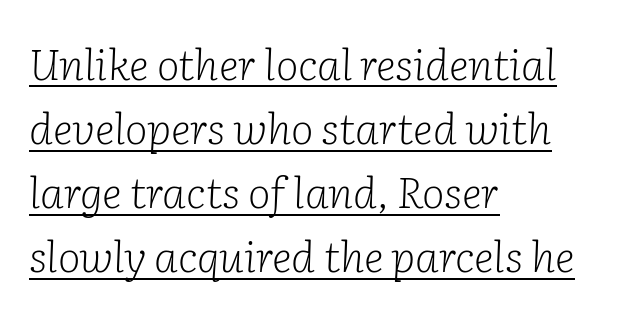
Q: Is the text bold? A: No.
Q: Is the text italic (slanted)? A: Yes, it leans right by about 2 degrees.
Q: Is the typeface a serif or a sans-serif typeface? A: Serif.
Q: Is the text underlined? A: Yes.
Q: How is the paragraph aligned? A: Left-aligned.
Q: Is the spacing between letters normal or unusually wide? A: Normal.
Q: Is the spacing between lines tight, normal or loose? A: Normal.
Q: Width (condensed, normal, or wide)? A: Normal.
Q: Stroke contrast? A: Low.
Q: x-height? A: Medium.
Q: Monospaced? A: No.
